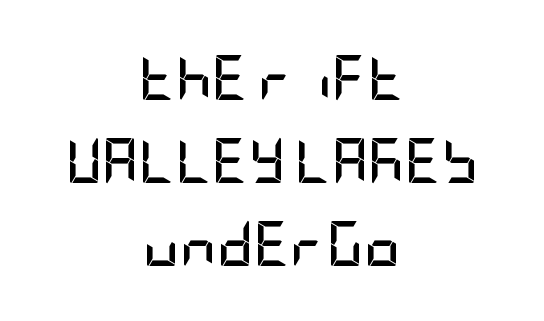
Nothing sits at the stroke ends, so this counts as sans-serif. Every stem runs plumb, perpendicular to the baseline. Default kerning and tracking; the words read as compact shapes. The strip under each line holds only bare page. Weight check: bold — yes, fully. The setting favours the middle, as headings and verse often do.
